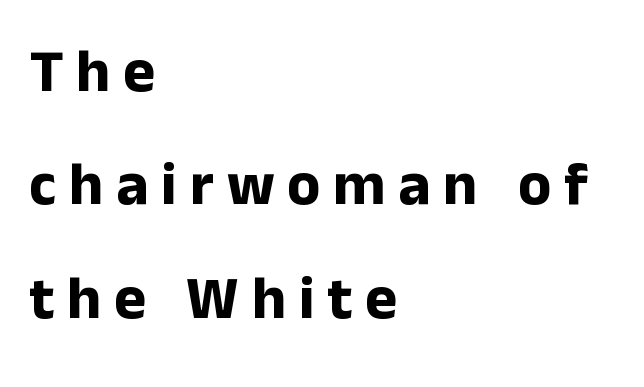
The image shows 61 px bold sans-serif type, upright; set left-aligned, line spacing 1.86x, unusually wide letter spacing (+0.21 em), not underlined; low stroke contrast and a medium x-height.
